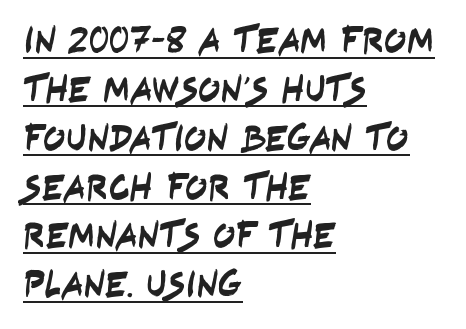
The image shows 37 px condensed sans-serif type; set left-aligned, normal line spacing (1.32x), normal letter spacing, underlined; low stroke contrast and a large x-height.
